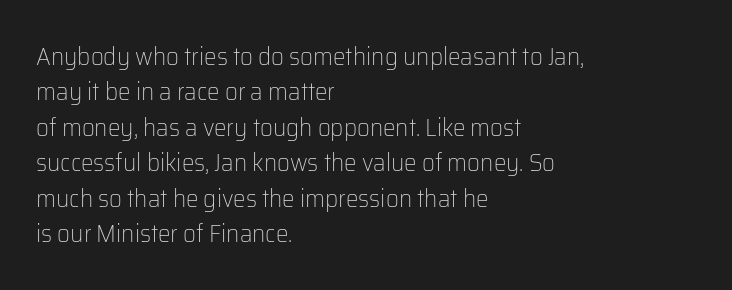
{"italic": "no", "bold": "no", "underline": "no", "align": "left", "line_spacing": "normal", "line_spacing_ratio": 1.42, "letter_spacing": "normal", "letter_spacing_em": 0.0, "glyph_px": 25}
